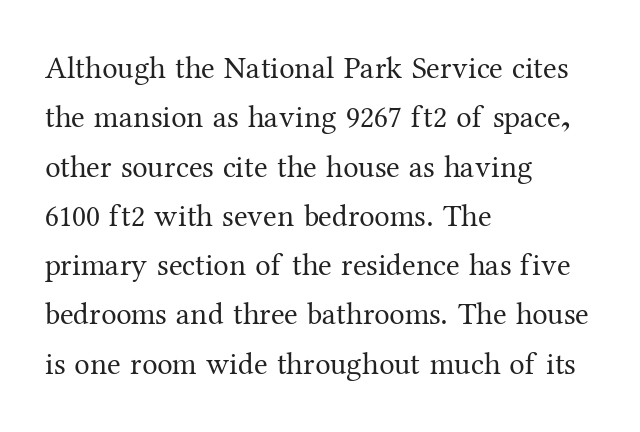
The image shows 31 px regular-weight serif type, upright; set left-aligned, normal line spacing (1.59x), normal letter spacing, not underlined; medium stroke contrast and a medium x-height.
